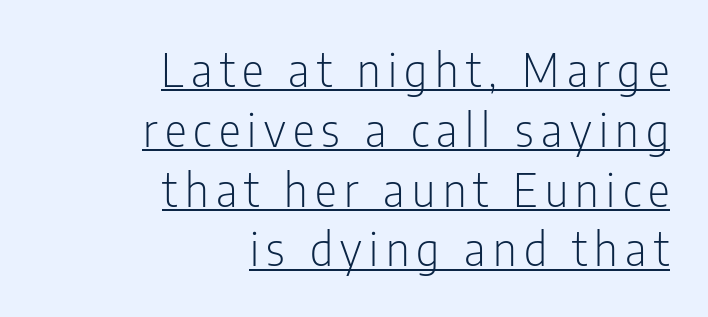
Caption: face not bold, strokes unweighted. The lines sit at an ordinary, default distance from one another. The face used here is proportionally spaced, like ordinary book or web type. Horizontally, the lines are justified to the trailing edge only. The letters stand straight up with perfectly vertical stems. The designer went with a sans here, leaving each stem footless.
